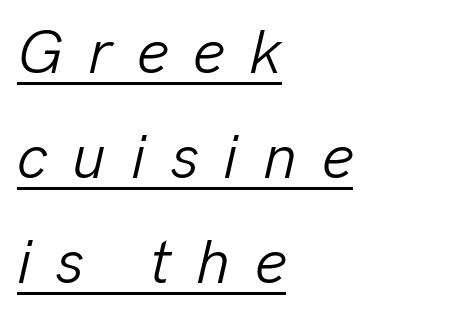
The image shows 62 px light type, italic (leaning right); set left-aligned, normal line spacing (1.69x), unusually wide letter spacing (+0.4 em), underlined; low stroke contrast and a medium x-height.
